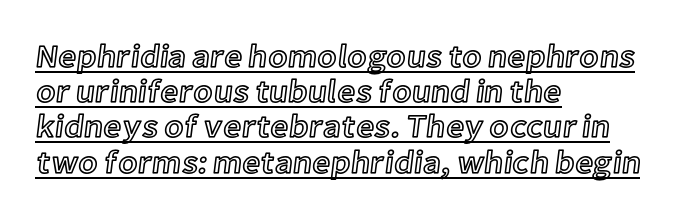
Each word holds together tightly as a unit, with standard inter-letter gaps. Think of a printed novel: that variable character pitch is what you see here. The vertical gap from one line to the next is small. Underlining? Definitely there.
